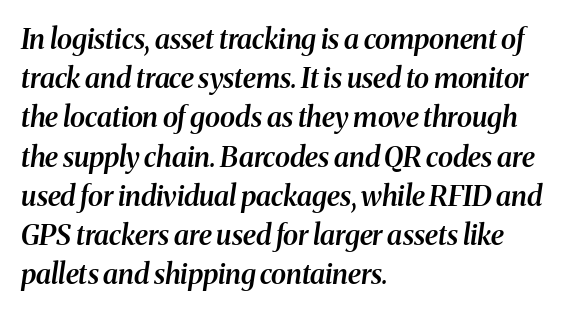
The image shows 28 px semibold serif type, italic (leaning right); set left-aligned, normal line spacing (1.4x), normal letter spacing, not underlined; medium stroke contrast and a medium x-height.
